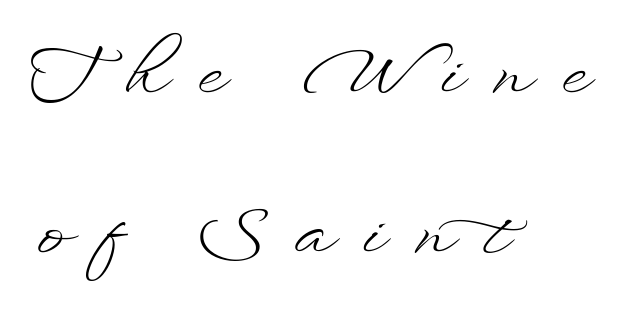
The letters are spread apart with noticeably loose tracking. Stroke thickness stays within the range of a standard reading face or lighter. The space directly below the letters is spotless.
